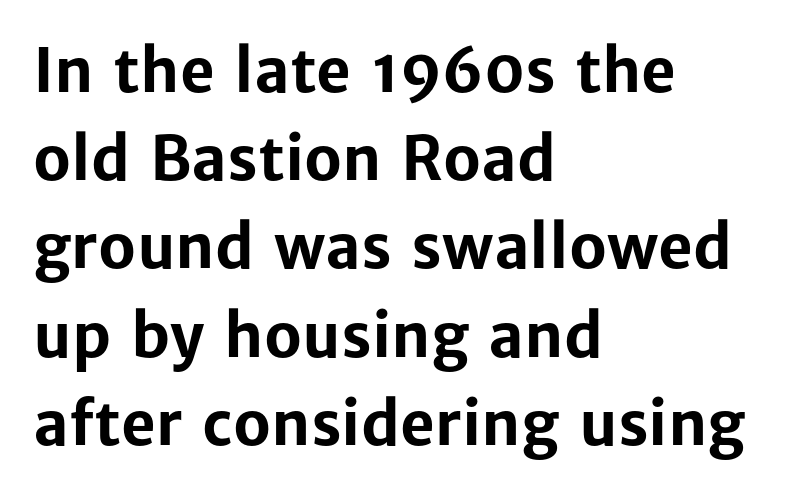
The image shows 60 px bold sans-serif type, upright; set left-aligned, normal line spacing (1.47x), normal letter spacing, not underlined; low stroke contrast and a medium x-height.
